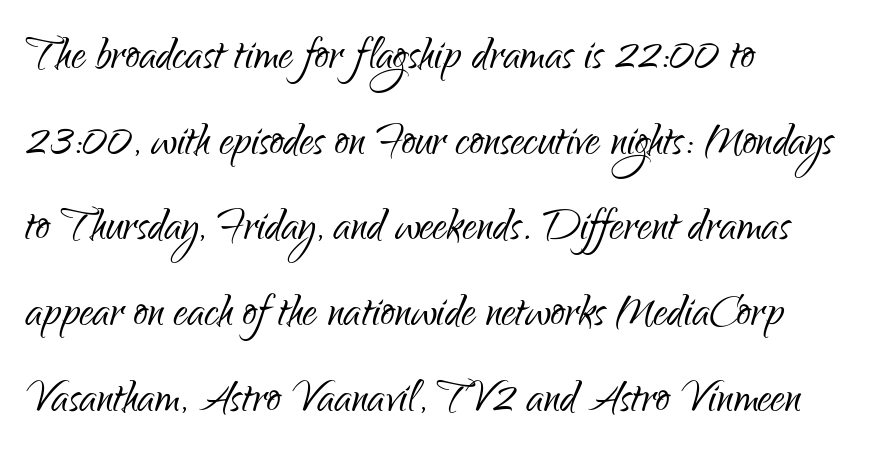
Q: Is the text bold? A: No.
Q: Is the text italic (slanted)? A: Yes.
Q: Is the typeface a serif or a sans-serif typeface? A: Sans-serif.
Q: Is the text underlined? A: No.
Q: How is the paragraph aligned? A: Left-aligned.
Q: Is the spacing between letters normal or unusually wide? A: Normal.
Q: Is the spacing between lines tight, normal or loose? A: Normal.
Q: Width (condensed, normal, or wide)? A: Condensed.
Q: Stroke contrast? A: Low.
Q: x-height? A: Small.
Q: Monospaced? A: No.
